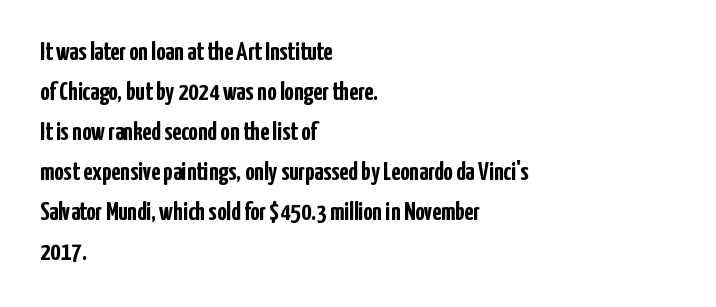
The letterforms sit shoulder to shoulder at normal distance. If you measured baseline to baseline, you'd find a middling distance. The specimen omits any rule beneath the text block's lines. These lines stack with their left ends in a neat column.
